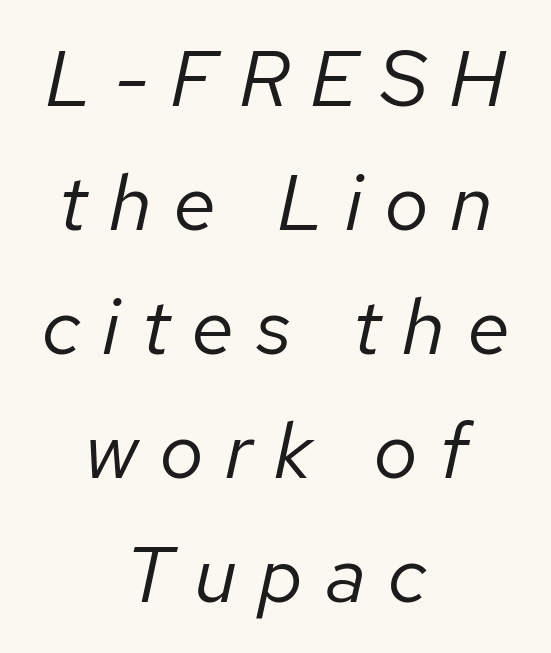
This reads as an unemphasized weight, regular at the heaviest. Reading down the block, each line starts at a different indent, mirrored at its end. Caption: expanded tracking, letters set apart. In terms of leading, this rendering sits right in the middle. Quick note: underline off.
